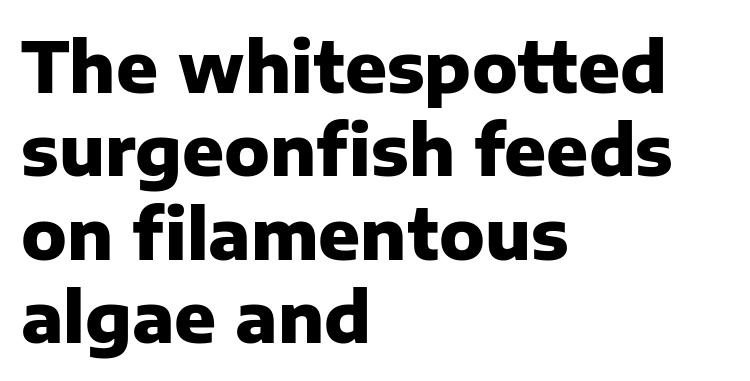
The image shows 69 px heavy sans-serif type, upright; set left-aligned, line spacing 1.21x, normal letter spacing, not underlined; low stroke contrast and a medium x-height.
